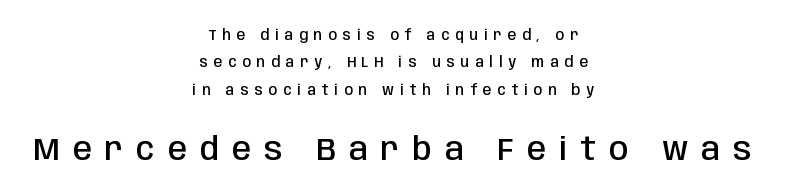
Characters remain perfectly vertical along every line. A clean baseline with only descenders dipping below it. Where is the straight margin? There isn't one; the lines are centered. The letters carry no serifs — their stems end cleanly without finishing strokes. Display-style spreading of the glyphs; the letterfit is very open.
